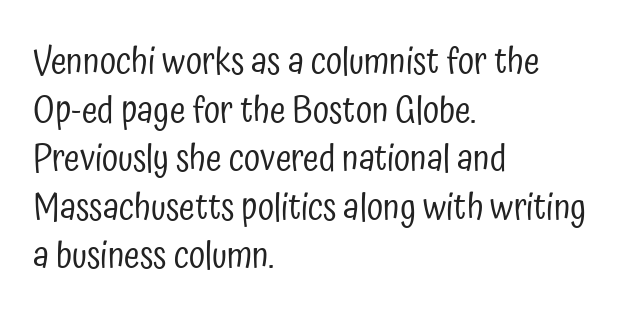
{"serif": "no", "italic": "no", "bold": "no", "weight": "regular", "width": "condensed", "stroke_contrast": "low", "x_height": "medium", "monospaced": "no", "underline": "no", "align": "left", "line_spacing": "normal", "line_spacing_ratio": 1.35, "letter_spacing": "normal", "letter_spacing_em": 0.0, "glyph_px": 36}
